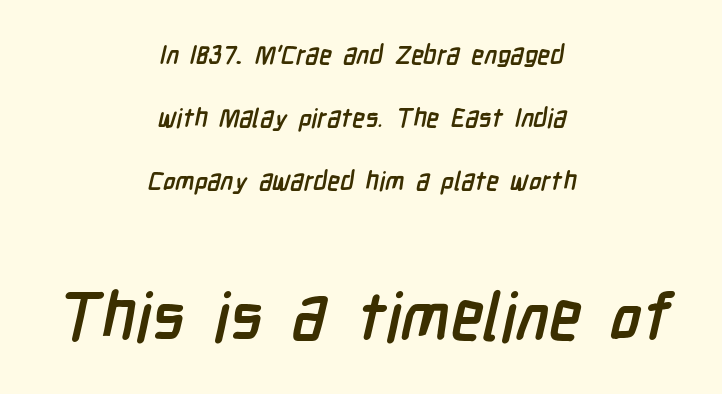
{"serif": "no", "bold": "yes", "weight": "semibold", "width": "condensed", "stroke_contrast": "low", "x_height": "medium", "monospaced": "no", "underline": "no", "align": "center", "line_spacing": "loose", "line_spacing_ratio": 2.43, "letter_spacing": "normal", "letter_spacing_em": 0.0, "larger_block": "second", "size_ratio": 2.54, "glyph_px": 66}
